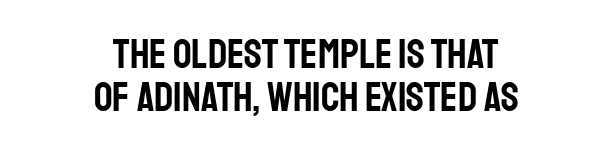
Q: Is the text italic (slanted)? A: No, it is upright.
Q: Is the typeface a serif or a sans-serif typeface? A: Sans-serif.
Q: Is the text underlined? A: No.
Q: How is the paragraph aligned? A: Centered.
Q: Is the spacing between letters normal or unusually wide? A: Normal.
Q: Is the spacing between lines tight, normal or loose? A: Tight.
Q: Width (condensed, normal, or wide)? A: Condensed.
Q: Stroke contrast? A: Low.
Q: x-height? A: Large.
Q: Monospaced? A: No.
